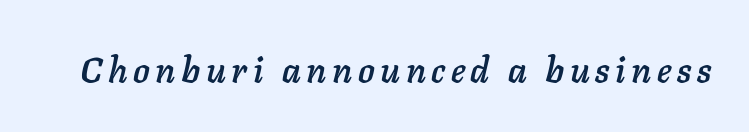
{"italic": "yes", "lean": "right", "slant_degrees": 11, "width": "normal", "stroke_contrast": "low", "x_height": "medium", "monospaced": "no", "underline": "no", "glyph_px": 35}
